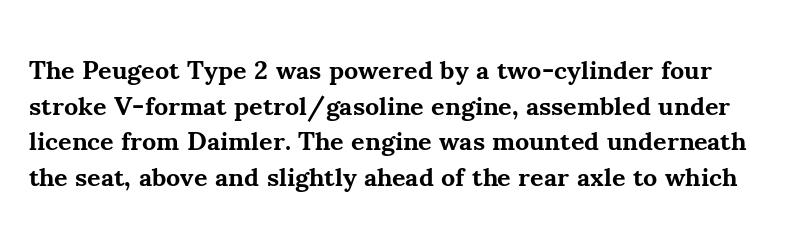
The typography opts for an upright posture over an oblique one. Does extra space separate the letters? No, they use regular spacing. Horizontal bands of white between lines are of average thickness. I'd describe the lettering as bold — thick and assertive. Check under the words: just untouched page.
